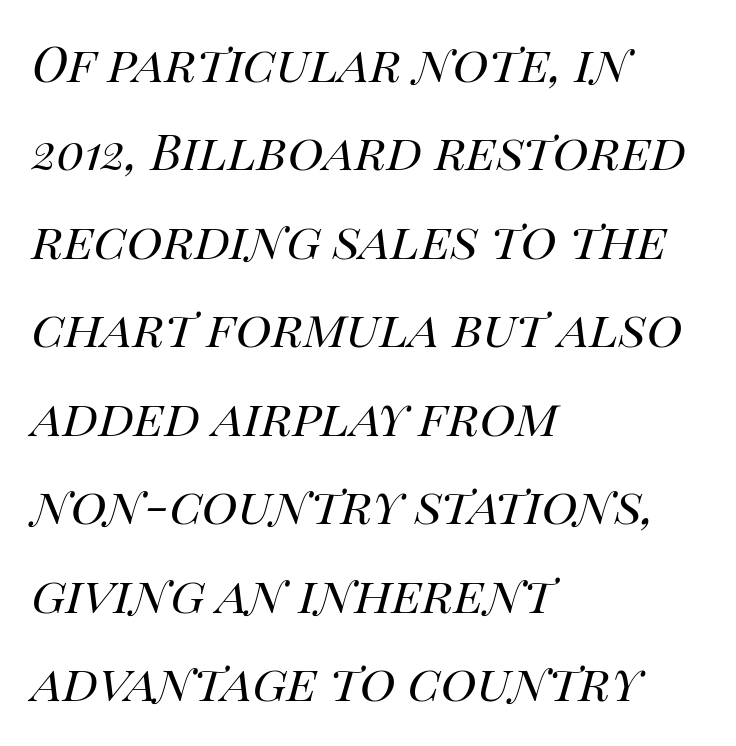
{"italic": "yes", "lean": "right", "slant_degrees": 14, "bold": "no", "weight": "regular", "width": "normal", "stroke_contrast": "high", "x_height": "large", "monospaced": "no", "underline": "no", "align": "left", "line_spacing": "normal", "line_spacing_ratio": 1.45, "letter_spacing": "normal", "letter_spacing_em": 0.0, "glyph_px": 61}
